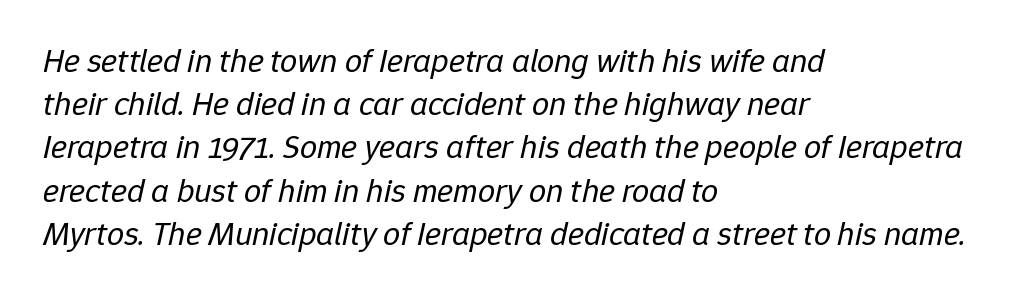
{"italic": "yes", "lean": "right", "slant_degrees": 12, "bold": "no", "weight": "regular", "width": "normal", "stroke_contrast": "low", "x_height": "medium", "monospaced": "no", "underline": "no", "align": "left", "line_spacing": "normal", "line_spacing_ratio": 1.27, "letter_spacing": "normal", "letter_spacing_em": 0.0, "glyph_px": 34}
